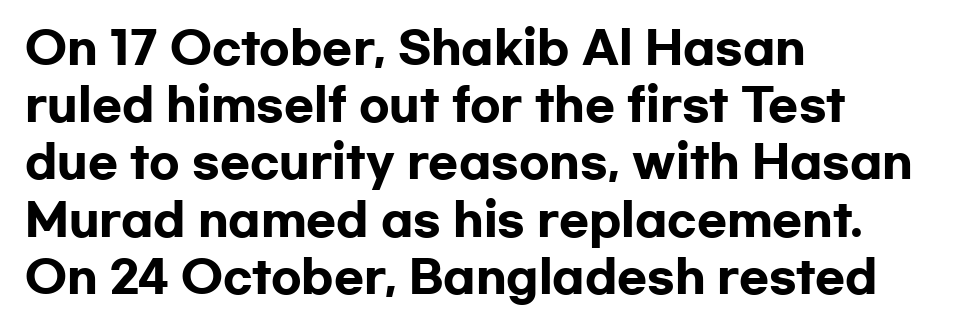
Q: Is the text bold? A: Yes.
Q: Is the text italic (slanted)? A: No, it is upright.
Q: Is the typeface a serif or a sans-serif typeface? A: Sans-serif.
Q: Is the text underlined? A: No.
Q: How is the paragraph aligned? A: Left-aligned.
Q: Is the spacing between letters normal or unusually wide? A: Normal.
Q: Is the spacing between lines tight, normal or loose? A: Normal.
Q: Width (condensed, normal, or wide)? A: Wide.
Q: Stroke contrast? A: Low.
Q: x-height? A: Medium.
Q: Monospaced? A: No.
